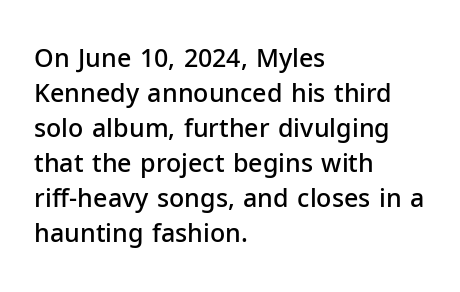
Q: Is the text bold? A: Semi-bold.
Q: Is the text italic (slanted)? A: No, it is upright.
Q: Is the text underlined? A: No.
Q: How is the paragraph aligned? A: Left-aligned.
Q: Is the spacing between letters normal or unusually wide? A: Normal.
Q: Is the spacing between lines tight, normal or loose? A: Normal.
